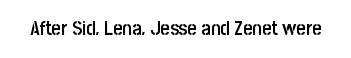
{"italic": "no", "bold": "semi", "underline": "no", "letter_spacing": "normal", "letter_spacing_em": 0.0, "glyph_px": 20}
